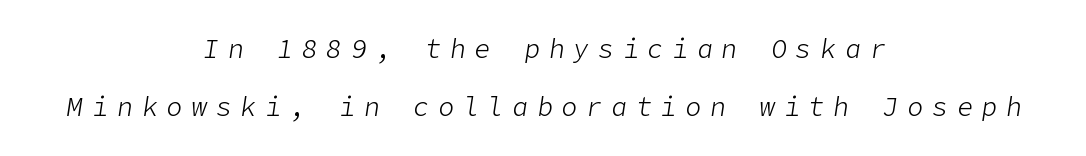
The image shows 26 px text type, italic (leaning right); set centered, loose line spacing (2.23x), unusually wide letter spacing (+0.35 em), not underlined.
